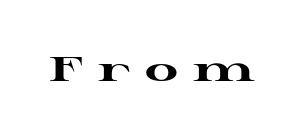
This sample uses an upright cut, with every glyph sitting square on the baseline. The face used here is seriffed, in the tradition of book romans. These lines are rendered in a variable-pitch font. Strokes here are thick enough to call this a true bold.
